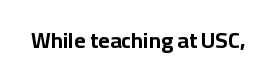
The image shows 22 px bold type, upright; set normal letter spacing, not underlined.
